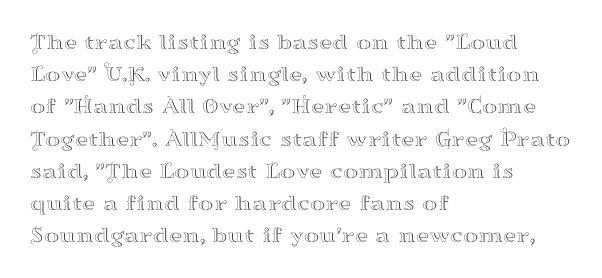
Q: Is the text italic (slanted)? A: No, it is upright.
Q: Is the text underlined? A: No.
Q: How is the paragraph aligned? A: Left-aligned.
Q: Is the spacing between letters normal or unusually wide? A: Normal.
Q: Is the spacing between lines tight, normal or loose? A: Normal.
